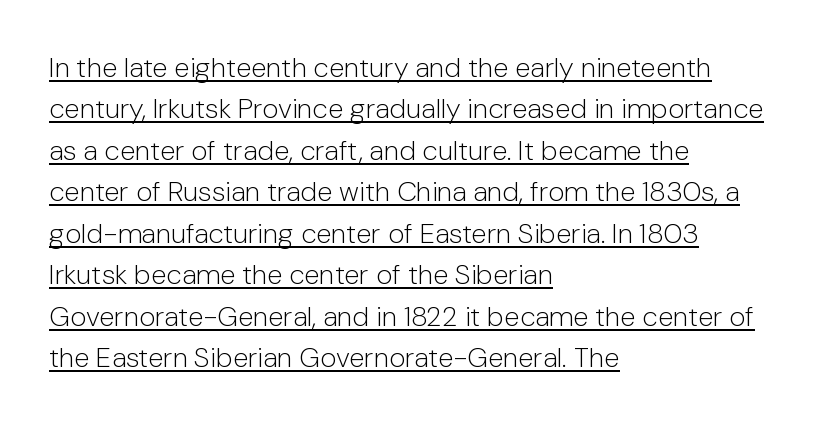
The image shows 28 px light sans-serif type, upright; set left-aligned, normal line spacing (1.48x), normal letter spacing, underlined; low stroke contrast and a medium x-height.
